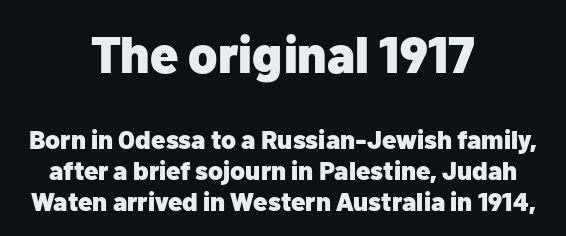
The image shows 51 px heavy sans-serif type, upright; set centered, line spacing 1.21x, normal letter spacing, not underlined; the first (top) block is 1.96x larger; low stroke contrast and a medium x-height.
